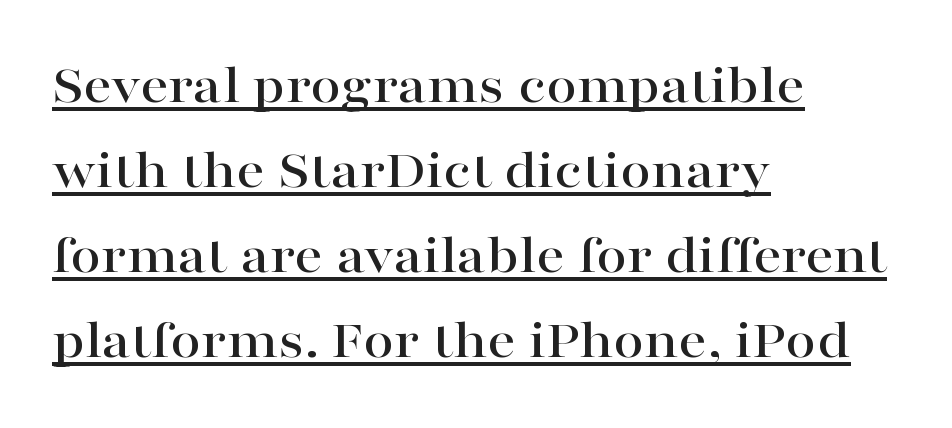
In terms of posture, this sample is upright. A serif font was chosen for this passage. The rendering uses a moderate line-height, typical for paragraphs. Is this a fixed-width face? No — the glyphs have proportional, varying widths.
